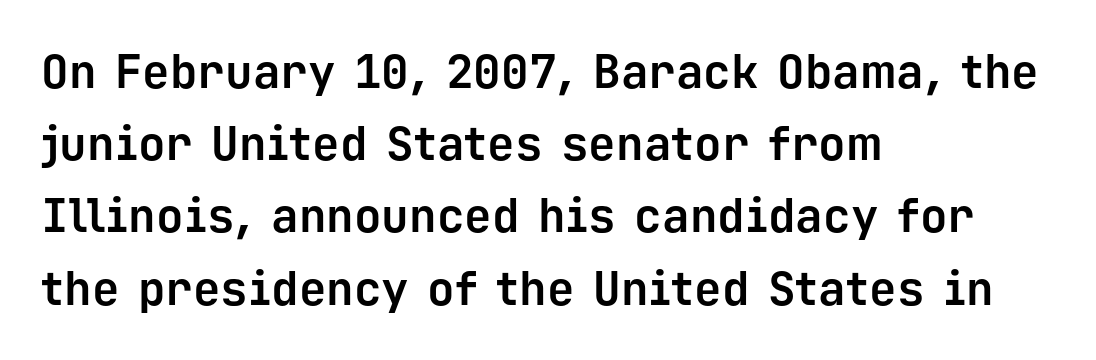
The image shows 46 px bold sans-serif type, upright, monospaced; set left-aligned, normal line spacing (1.57x), normal letter spacing, not underlined; low stroke contrast and a medium x-height.
